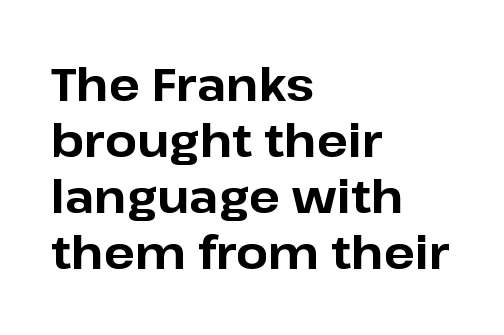
Notice how the stems are strictly vertical — no italics here. The letters advance in unequal steps, a hallmark of proportional type. Has an underline been added? It has not. Nothing unusual about the tracking: characters are spaced as the font intends.
